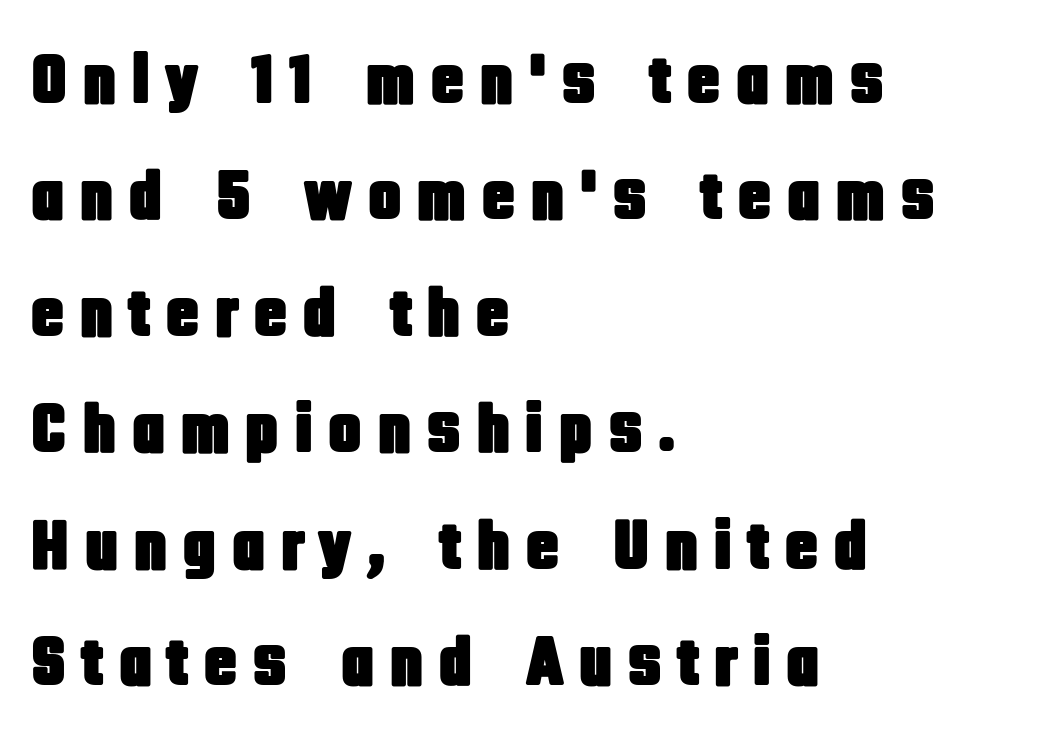
Q: Is the text italic (slanted)? A: No, it is upright.
Q: Is the typeface a serif or a sans-serif typeface? A: Sans-serif.
Q: Is the text underlined? A: No.
Q: How is the paragraph aligned? A: Left-aligned.
Q: Is the spacing between letters normal or unusually wide? A: Unusually wide.
Q: Is the spacing between lines tight, normal or loose? A: Normal.
Q: Width (condensed, normal, or wide)? A: Condensed.
Q: Stroke contrast? A: Low.
Q: x-height? A: Large.
Q: Monospaced? A: No.
